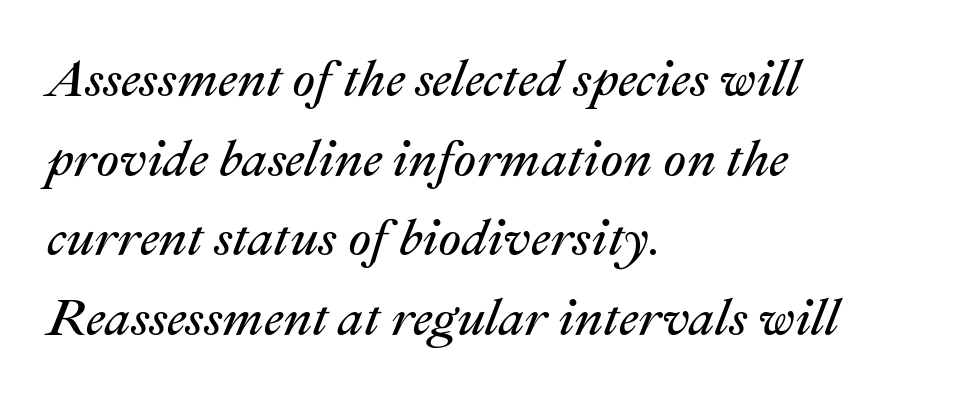
The image shows 51 px regular-weight type, italic (leaning right); set left-aligned, normal line spacing (1.56x), normal letter spacing, not underlined; medium stroke contrast and a medium x-height.
